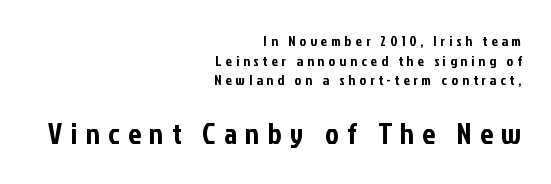
{"serif": "no", "italic": "no", "width": "condensed", "stroke_contrast": "low", "x_height": "medium", "monospaced": "no", "underline": "no", "align": "right", "line_spacing": "normal", "line_spacing_ratio": 1.4, "letter_spacing": "wide", "letter_spacing_em": 0.29, "larger_block": "second", "size_ratio": 2.07, "glyph_px": 29}
